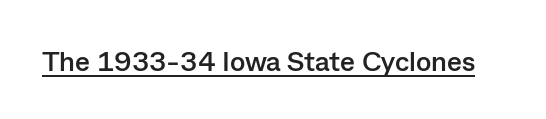
The image shows 28 px semibold sans-serif type, upright; set normal letter spacing, underlined; low stroke contrast and a medium x-height.
